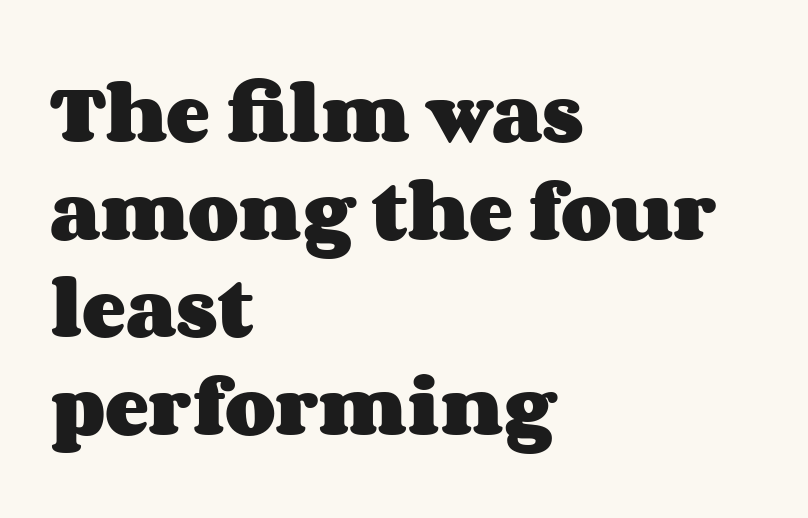
The rows are spaced the way most documents space them. Plenty of ink on the page — the face is bold. Clear beneath every line of the passage. Posture: straight, roman, zero tilt. The letters advance in unequal steps, a hallmark of proportional type. Horizontally, the lines are justified to the leading edge only.
